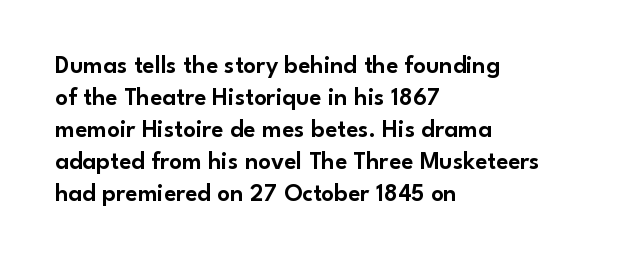
The image shows 25 px text type, upright; set left-aligned, normal line spacing (1.28x), normal letter spacing, not underlined.
